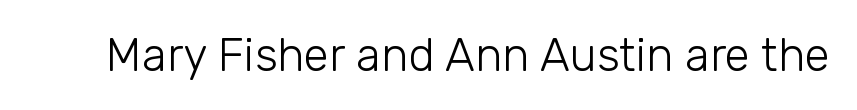
Q: Is the text bold? A: No.
Q: Is the text italic (slanted)? A: No, it is upright.
Q: Is the typeface a serif or a sans-serif typeface? A: Sans-serif.
Q: Is the text underlined? A: No.
Q: Is the spacing between letters normal or unusually wide? A: Normal.
Q: Width (condensed, normal, or wide)? A: Normal.
Q: Stroke contrast? A: Low.
Q: x-height? A: Medium.
Q: Monospaced? A: No.
